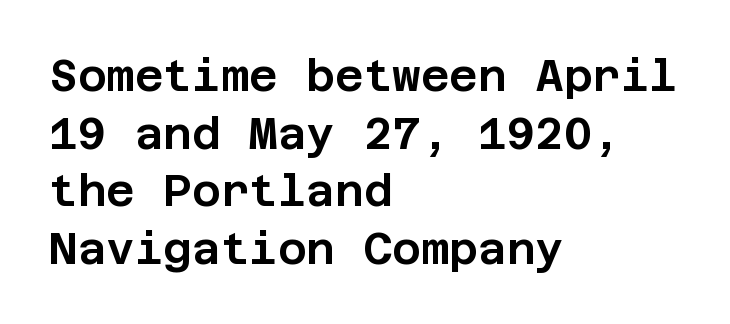
Regular leading. No italicization has been applied; the sample stays upright. Compared with typical body copy, the letter spacing here is the same. The ragged edge is on the right, which tells us the setting is flush left. Clear beneath every line of the passage. The letters carry no serifs — their stems end cleanly without finishing strokes.
